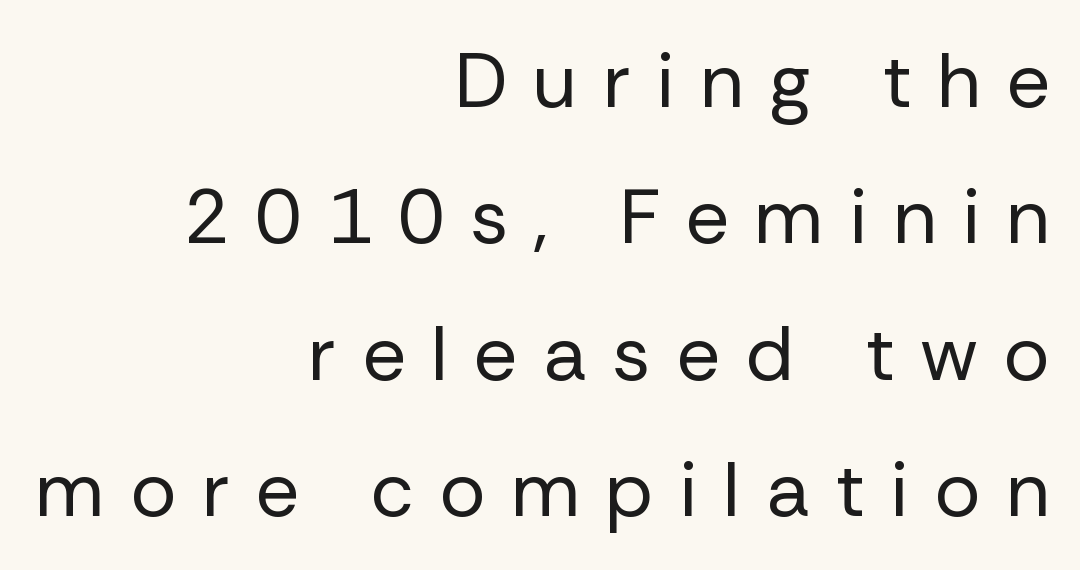
The image shows 77 px regular-weight sans-serif type, upright; set right-aligned, line spacing 1.77x, unusually wide letter spacing (+0.33 em), not underlined; low stroke contrast and a medium x-height.
